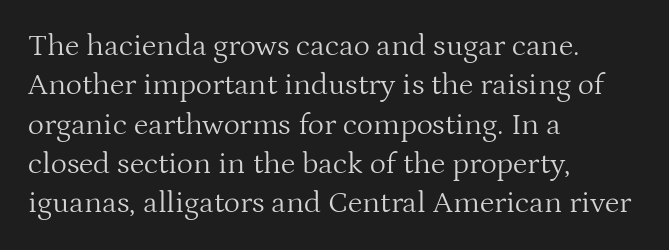
Q: Is the text bold? A: No.
Q: Is the text italic (slanted)? A: No, it is upright.
Q: Is the typeface a serif or a sans-serif typeface? A: Serif.
Q: Is the text underlined? A: No.
Q: How is the paragraph aligned? A: Left-aligned.
Q: Is the spacing between letters normal or unusually wide? A: Normal.
Q: Is the spacing between lines tight, normal or loose? A: Normal.
Q: Width (condensed, normal, or wide)? A: Normal.
Q: Stroke contrast? A: Medium.
Q: x-height? A: Medium.
Q: Monospaced? A: No.
